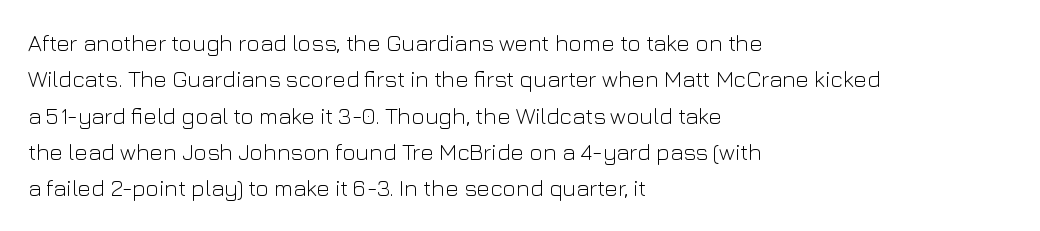
The image shows 23 px text type, upright; set left-aligned, normal line spacing (1.58x), normal letter spacing, not underlined.
